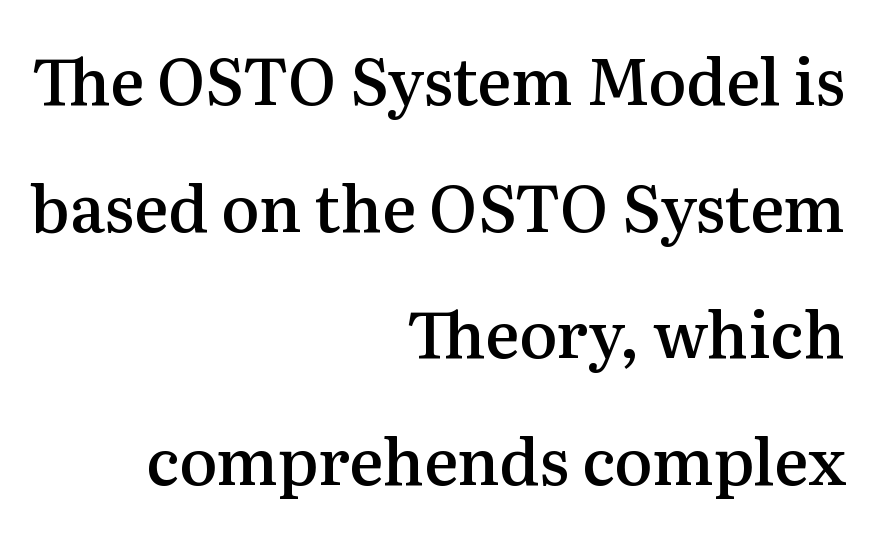
{"serif": "yes", "italic": "no", "bold": "semi", "weight": "semibold", "width": "normal", "stroke_contrast": "medium", "x_height": "medium", "monospaced": "no", "underline": "no", "align": "right", "line_spacing": "loose", "line_spacing_ratio": 1.98, "letter_spacing": "normal", "letter_spacing_em": 0.0, "glyph_px": 64}
